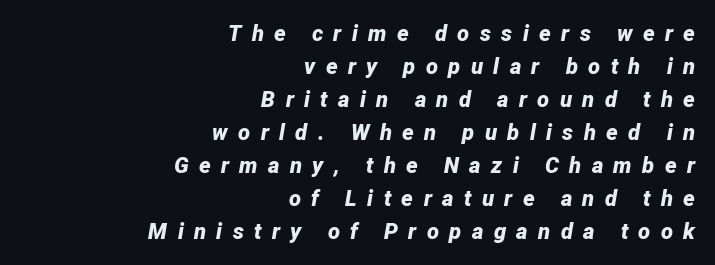
The image shows 22 px bold type, italic (leaning right); set right-aligned, normal line spacing (1.5x), unusually wide letter spacing (+0.47 em), not underlined.
